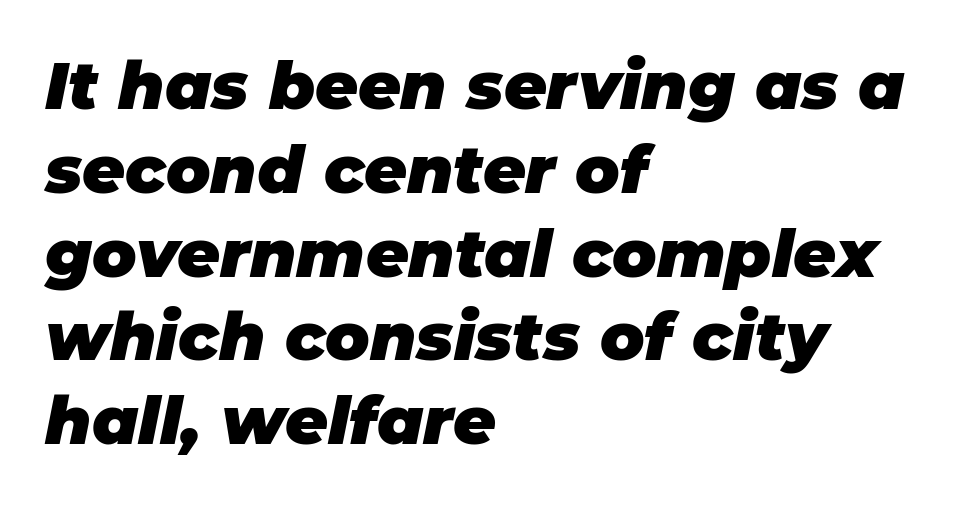
Normally led — the rows are evenly, conventionally spaced. This sample uses plain, unmodified letter spacing. How heavy is the stroke? Heavy — this is a bold. Emphasis-style slanted type is in use.
